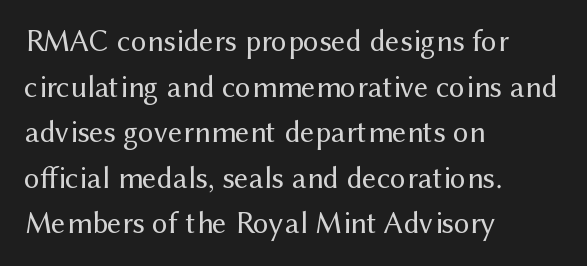
The image shows 31 px regular-weight sans-serif type, upright; set left-aligned, normal line spacing (1.47x), normal letter spacing, not underlined; medium stroke contrast and a medium x-height.
